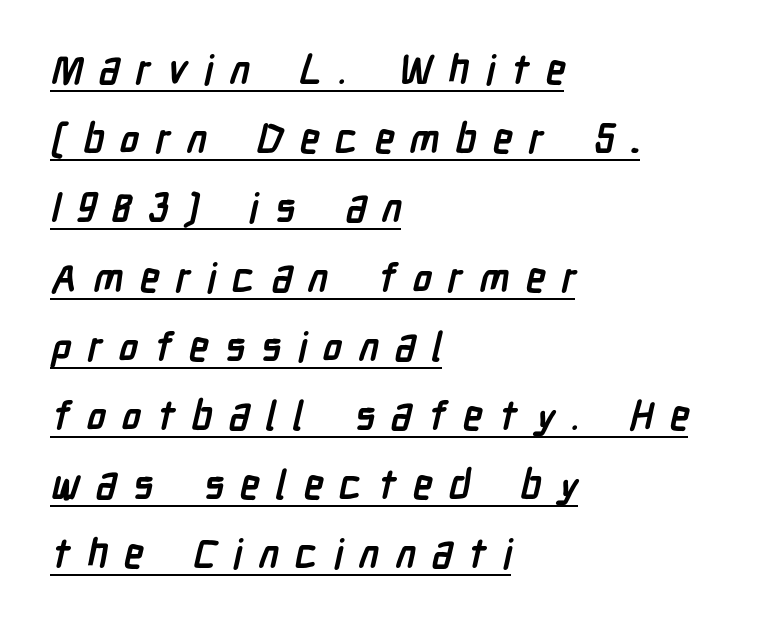
The image shows 40 px semibold, condensed sans-serif type; set left-aligned, line spacing 1.73x, unusually wide letter spacing (+0.4 em), underlined; low stroke contrast and a medium x-height.
